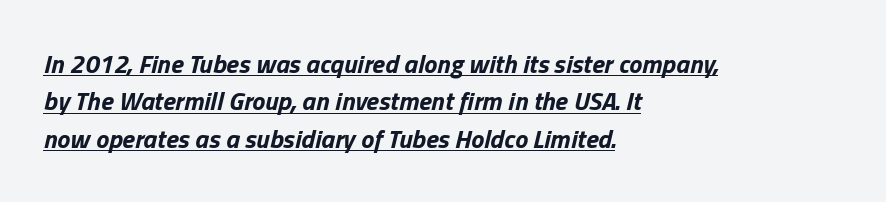
Stroke thickness is high; the sample reads as a true bold. A continuous stroke trails under the words, as in a hyperlink. The block of text has a typical density, with ordinary space between rows. This sample uses an oblique cut, with every glyph tilted off the vertical.
